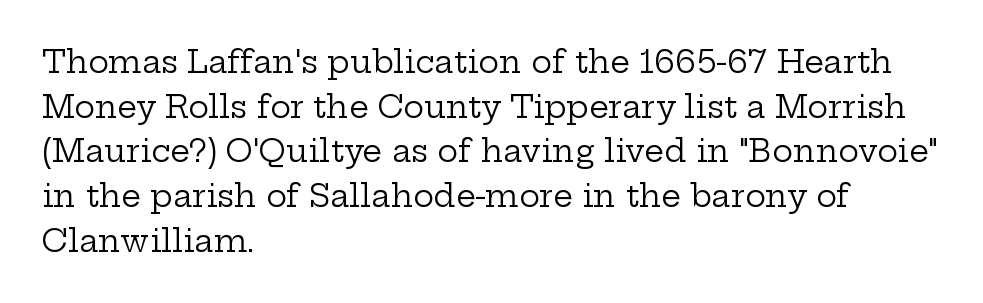
{"serif": "yes", "italic": "no", "bold": "no", "weight": "regular", "width": "wide", "stroke_contrast": "low", "x_height": "medium", "monospaced": "no", "underline": "no", "align": "left", "line_spacing": "normal", "line_spacing_ratio": 1.44, "letter_spacing": "normal", "letter_spacing_em": 0.0, "glyph_px": 31}
